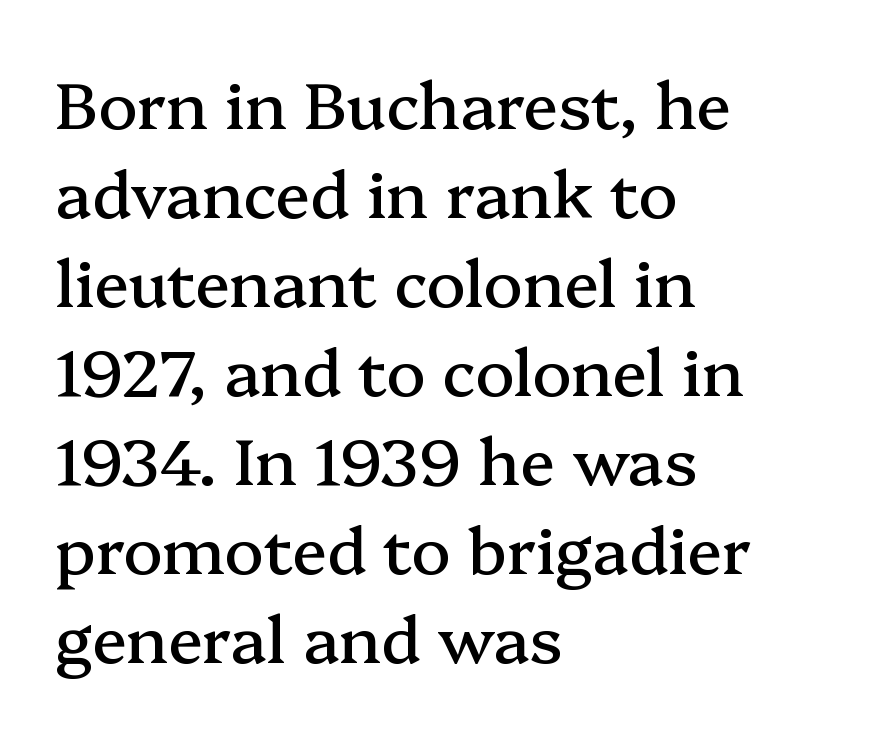
Letter spacing: default. The rag falls on the right side of this text block. A roman cut, with each character standing at attention. Do the characters align in a grid? No, the font is proportional. This block has exactly the height ordinary leading produces.
